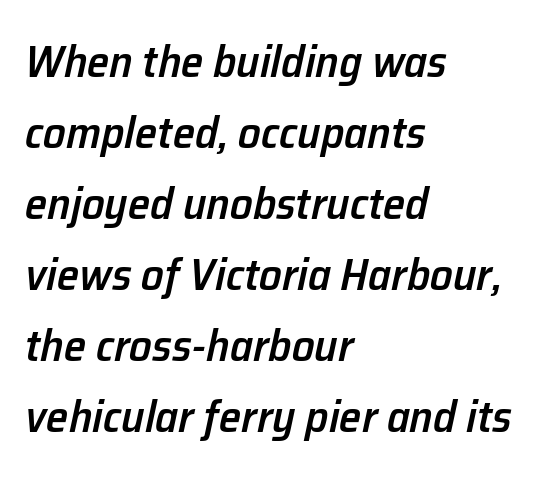
Q: Is the text bold? A: Semi-bold.
Q: Is the text italic (slanted)? A: Yes, it leans right by about 12 degrees.
Q: Is the text underlined? A: No.
Q: How is the paragraph aligned? A: Left-aligned.
Q: Is the spacing between letters normal or unusually wide? A: Normal.
Q: Is the spacing between lines tight, normal or loose? A: Normal.
Q: Width (condensed, normal, or wide)? A: Normal.
Q: Stroke contrast? A: Low.
Q: x-height? A: Medium.
Q: Monospaced? A: No.
